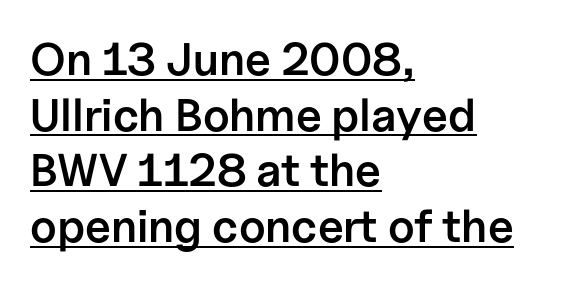
{"serif": "no", "italic": "no", "bold": "semi", "weight": "semibold", "width": "normal", "stroke_contrast": "low", "x_height": "medium", "monospaced": "no", "underline": "yes", "align": "left", "line_spacing_ratio": 1.21, "letter_spacing": "normal", "letter_spacing_em": 0.0, "glyph_px": 46}
